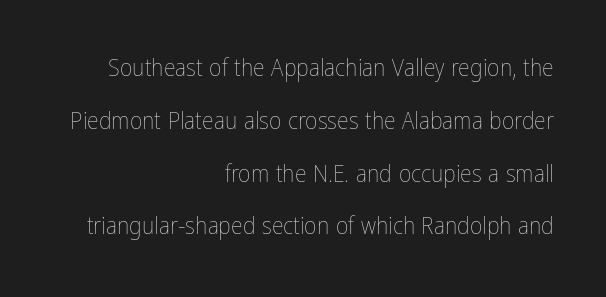
Q: Is the text bold? A: No.
Q: Is the text italic (slanted)? A: No, it is upright.
Q: Is the text underlined? A: No.
Q: How is the paragraph aligned? A: Right-aligned.
Q: Is the spacing between letters normal or unusually wide? A: Normal.
Q: Is the spacing between lines tight, normal or loose? A: Loose.
